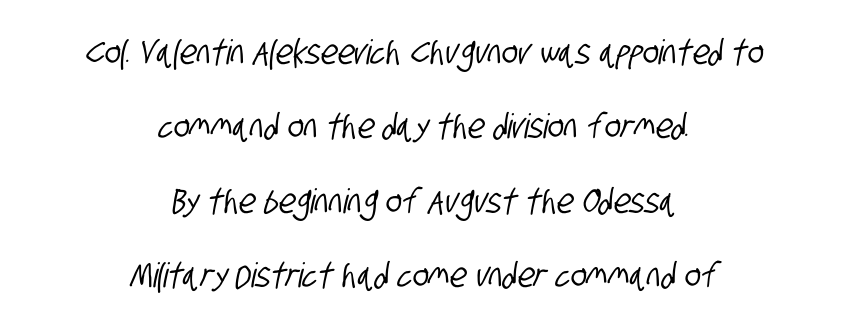
{"serif": "no", "width": "condensed", "stroke_contrast": "low", "x_height": "large", "monospaced": "no", "underline": "no", "align": "center", "line_spacing": "loose", "line_spacing_ratio": 2.19, "letter_spacing": "normal", "letter_spacing_em": 0.0, "glyph_px": 34}
